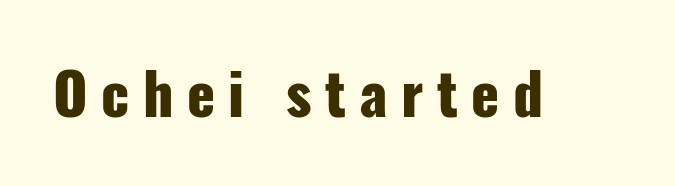
What weight is shown? A full bold with thick strokes. Think of a printed novel: that variable character pitch is what you see here. Examine the stroke ends and you'll find no serifs. Tall strokes in this sample are plumb rather than angled. The strip under each line holds only bare page. This sample uses expanded letter spacing, leaving extra air between glyphs.
